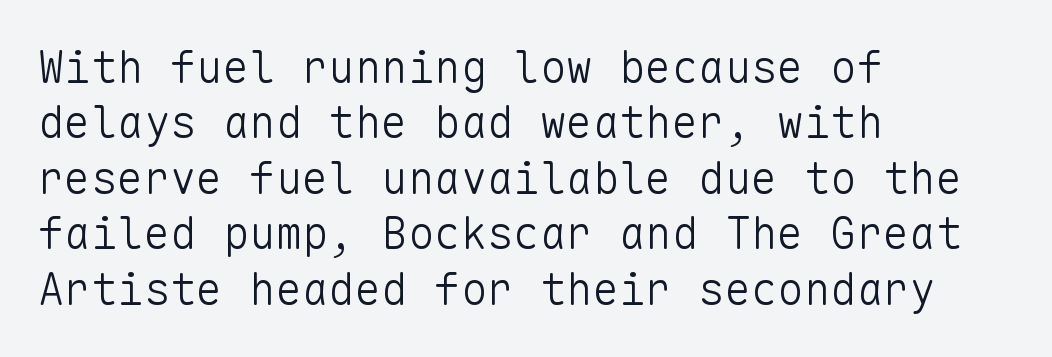
Heaviness? Minimal to ordinary, like unemphasized prose. When letters stand straight like this, we call the style roman or upright. Lines of text with bare space underneath. Left-aligned paragraph, ragged on the right. Horizontal bands of white between lines are of average thickness.
